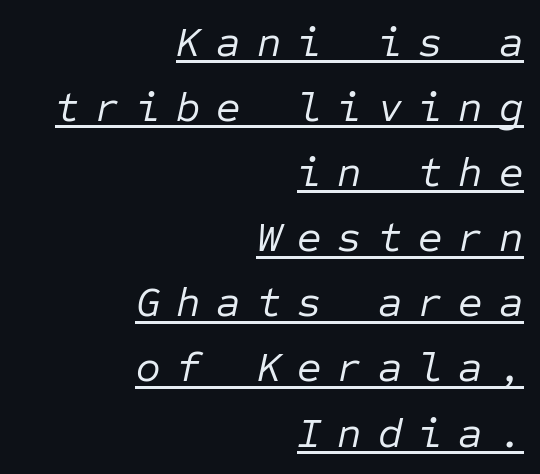
The letters march in equal steps, a hallmark of fixed-pitch type. Display-style spreading of the glyphs; the letterfit is very open. Heft: none added — not bold. This sample uses an oblique cut, with every glyph tilted off the vertical.
